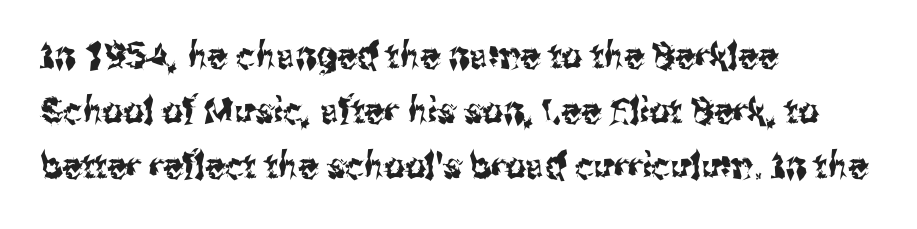
{"serif": "no", "italic": "no", "width": "condensed", "stroke_contrast": "medium", "x_height": "medium", "monospaced": "no", "underline": "no", "align": "left", "line_spacing": "normal", "line_spacing_ratio": 1.53, "letter_spacing": "normal", "letter_spacing_em": 0.0, "glyph_px": 36}
